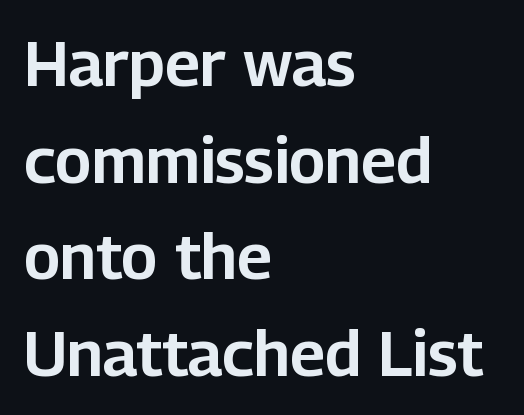
The image shows 64 px sans-serif type, upright; set left-aligned, normal line spacing (1.51x), normal letter spacing, not underlined; low stroke contrast and a medium x-height.
